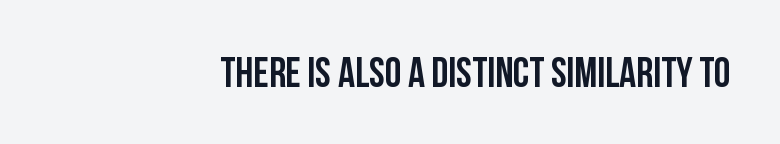
{"serif": "no", "italic": "no", "width": "condensed", "stroke_contrast": "low", "x_height": "large", "monospaced": "no", "underline": "no", "align": "right", "letter_spacing": "normal", "letter_spacing_em": 0.0, "glyph_px": 42}
